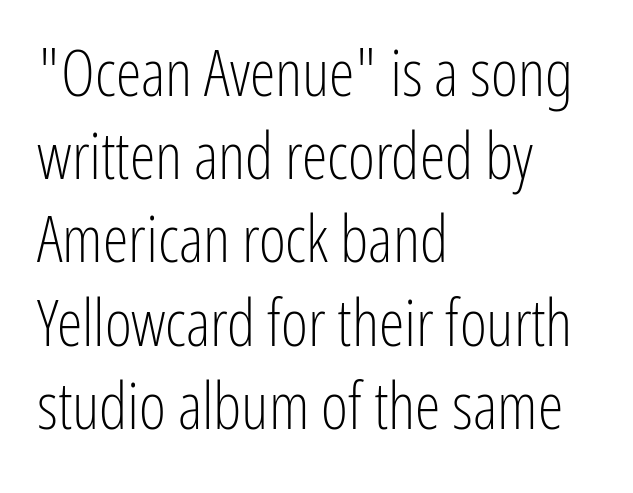
The image shows 65 px light, condensed sans-serif type, upright; set left-aligned, normal line spacing (1.28x), normal letter spacing, not underlined; low stroke contrast and a medium x-height.
